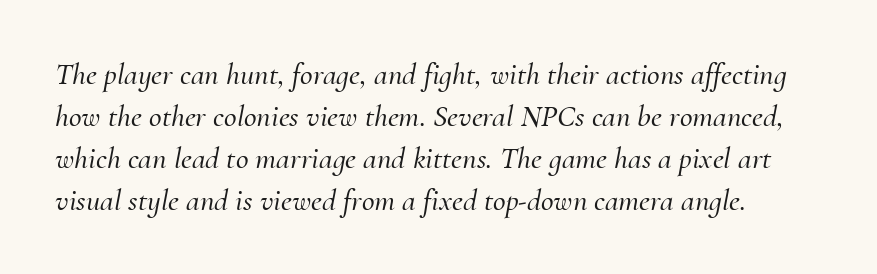
{"serif": "yes", "italic": "yes", "lean": "right", "slant_degrees": 10, "width": "normal", "stroke_contrast": "medium", "x_height": "small", "monospaced": "no", "underline": "no", "line_spacing": "normal", "line_spacing_ratio": 1.35, "letter_spacing": "normal", "letter_spacing_em": 0.0, "glyph_px": 31}
